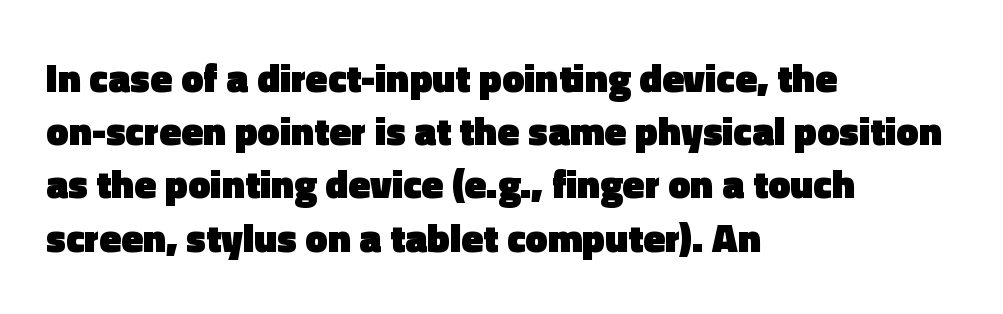
Q: Is the text bold? A: Yes.
Q: Is the text italic (slanted)? A: No, it is upright.
Q: Is the typeface a serif or a sans-serif typeface? A: Sans-serif.
Q: Is the text underlined? A: No.
Q: How is the paragraph aligned? A: Left-aligned.
Q: Is the spacing between letters normal or unusually wide? A: Normal.
Q: Is the spacing between lines tight, normal or loose? A: Normal.
Q: Width (condensed, normal, or wide)? A: Normal.
Q: x-height? A: Medium.
Q: Monospaced? A: No.
